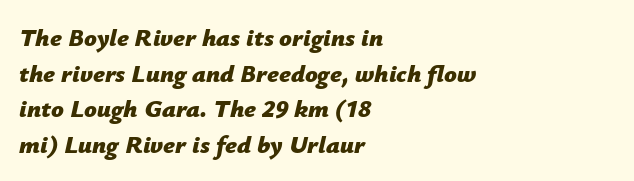
Q: Is the text bold? A: Yes.
Q: Is the text italic (slanted)? A: Yes, it leans right by about 12 degrees.
Q: Is the text underlined? A: No.
Q: How is the paragraph aligned? A: Left-aligned.
Q: Is the spacing between letters normal or unusually wide? A: Normal.
Q: Is the spacing between lines tight, normal or loose? A: Normal.
